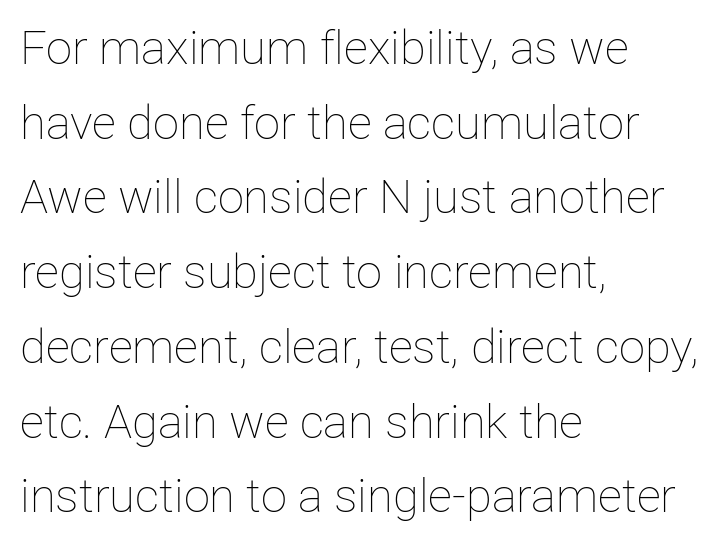
Think of a printed novel: that variable character pitch is what you see here. No letter is thick-stroked: the sample isn't bold. A typesetter would call this zero additional tracking. Type without underlining. If you measured baseline to baseline, you'd find a middling distance.
